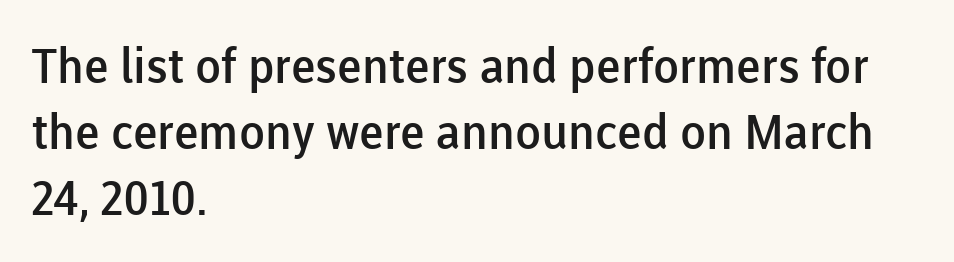
The image shows 48 px semibold sans-serif type, upright; set left-aligned, normal line spacing (1.38x), normal letter spacing, not underlined; low stroke contrast and a medium x-height.
